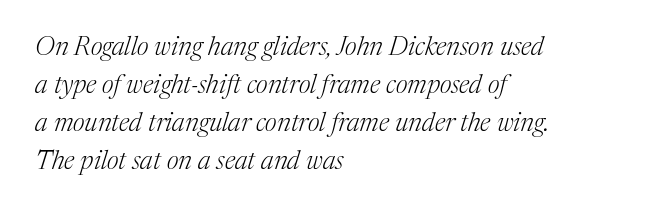
The image shows 26 px text type, italic (leaning right); set left-aligned, normal line spacing (1.46x), normal letter spacing, not underlined.
